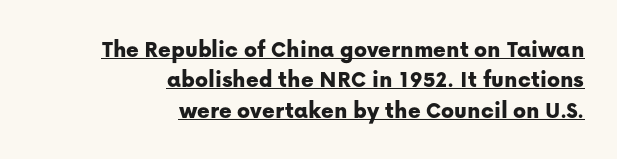
Style check: upright. The designer left line spacing at the default. No extra tracking has been applied to these lines. Underline: present.
